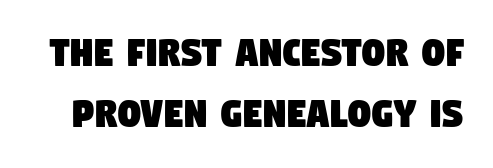
The image shows 45 px condensed sans-serif type; set normal line spacing (1.36x), normal letter spacing, not underlined; low stroke contrast and a large x-height.
